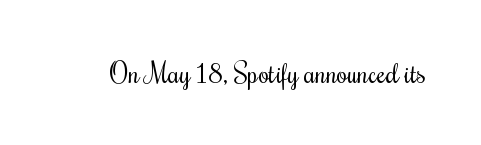
Has an underline been added? It has not. The type is set solid horizontally, with unmodified tracking. The characters are drawn with everyday or finer stroke widths.
